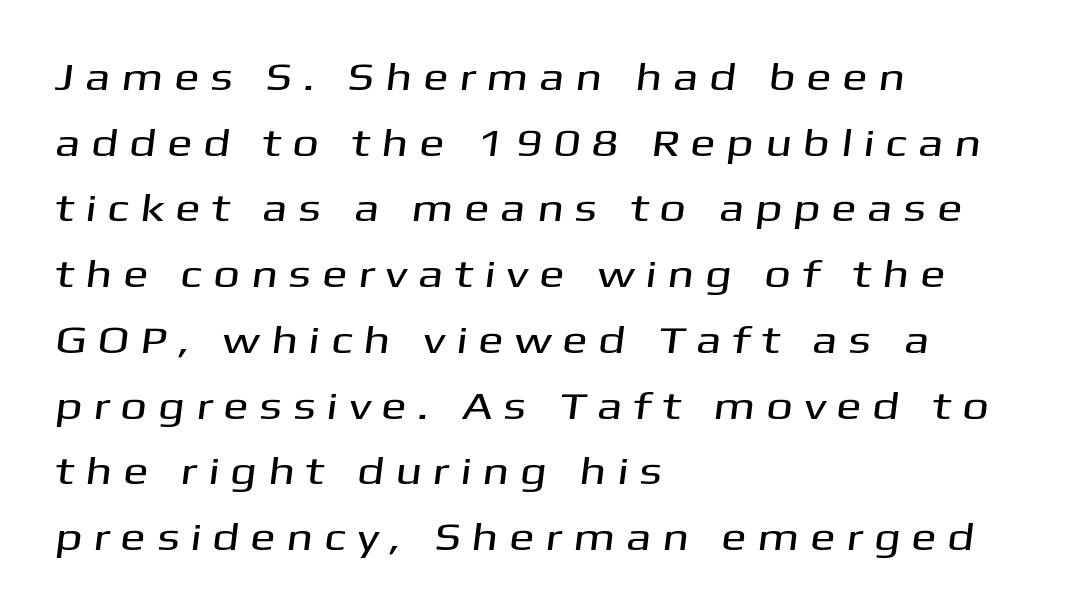
{"serif": "no", "width": "wide", "stroke_contrast": "medium", "x_height": "medium", "monospaced": "no", "underline": "no", "align": "left", "line_spacing_ratio": 1.73, "letter_spacing": "wide", "letter_spacing_em": 0.28, "glyph_px": 38}
